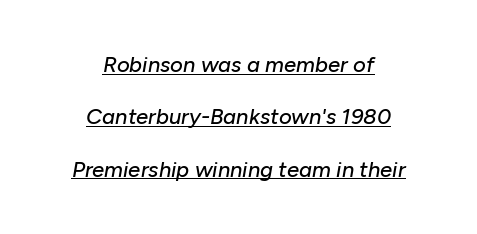
{"italic": "yes", "lean": "right", "slant_degrees": 10, "underline": "yes", "align": "center", "line_spacing": "loose", "line_spacing_ratio": 2.38, "letter_spacing": "normal", "letter_spacing_em": 0.0, "glyph_px": 22}
